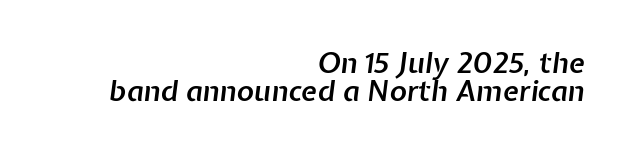
Q: Is the text bold? A: Semi-bold.
Q: Is the text italic (slanted)? A: Yes, it leans right by about 7 degrees.
Q: Is the text underlined? A: No.
Q: How is the paragraph aligned? A: Right-aligned.
Q: Is the spacing between letters normal or unusually wide? A: Normal.
Q: Is the spacing between lines tight, normal or loose? A: Tight.
Q: Width (condensed, normal, or wide)? A: Normal.
Q: Stroke contrast? A: Low.
Q: x-height? A: Medium.
Q: Monospaced? A: No.
